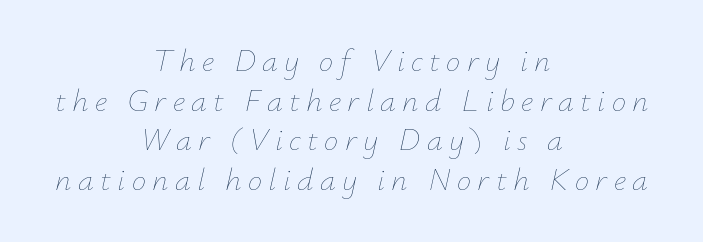
Descenders are the only things crossing below the line. Loose tracking; the words dissolve into strings of separated letters. The letters are slanted; this is an italic face. These lines are rendered in a variable-pitch font.
